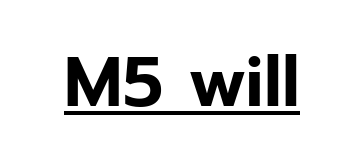
The image shows 70 px sans-serif type, upright; set normal letter spacing, underlined; low stroke contrast and a medium x-height.
